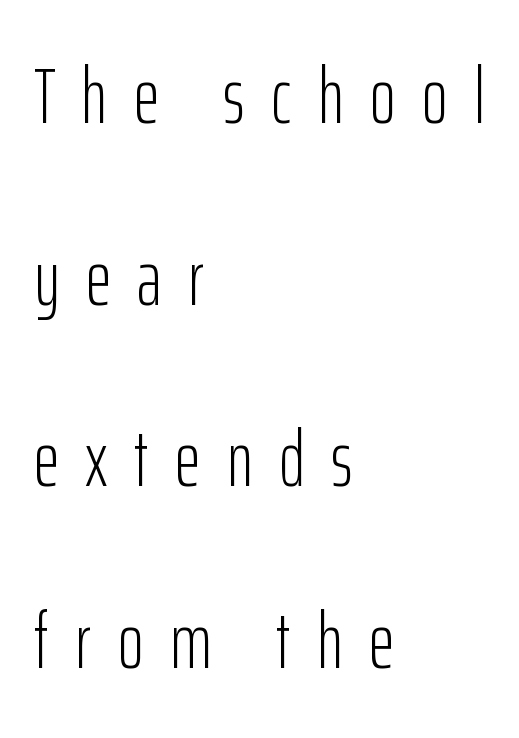
The image shows 78 px light, condensed sans-serif type, upright; set left-aligned, loose line spacing (2.33x), unusually wide letter spacing (+0.34 em), not underlined; low stroke contrast and a medium x-height.
